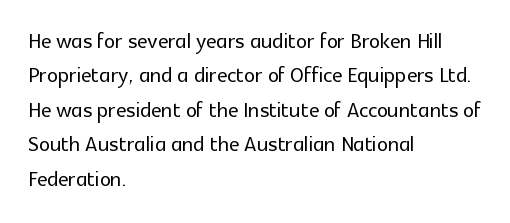
{"serif": "no", "italic": "no", "width": "normal", "x_height": "medium", "monospaced": "no", "underline": "no", "align": "left", "line_spacing_ratio": 1.23, "letter_spacing": "normal", "letter_spacing_em": 0.0, "glyph_px": 28}
